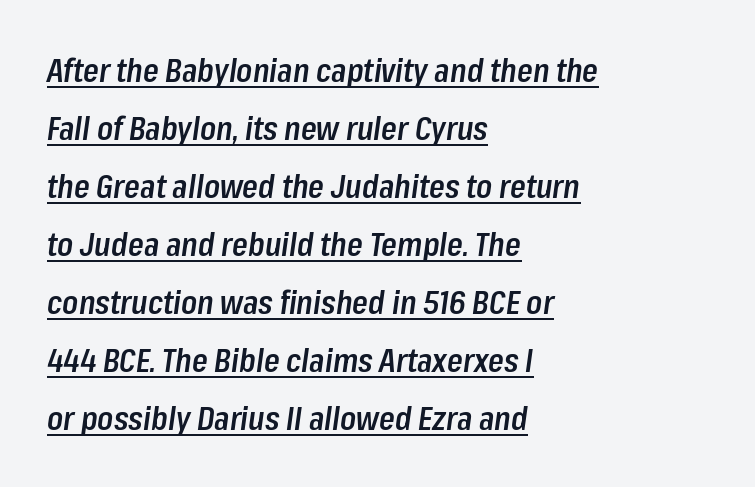
{"italic": "yes", "lean": "right", "slant_degrees": 8, "bold": "semi", "weight": "semibold", "width": "condensed", "stroke_contrast": "low", "x_height": "medium", "monospaced": "no", "underline": "yes", "align": "left", "line_spacing_ratio": 1.81, "letter_spacing": "normal", "letter_spacing_em": 0.0, "glyph_px": 32}
